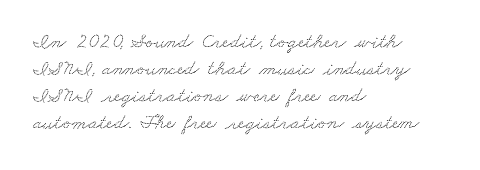
{"underline": "no", "align": "left", "line_spacing": "normal", "line_spacing_ratio": 1.29, "letter_spacing": "normal", "letter_spacing_em": 0.0, "glyph_px": 21}
